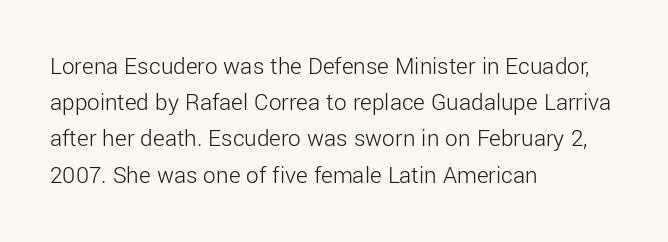
The cut favours lightness, reaching ordinary text weight at its darkest. Left-aligned paragraph, ragged on the right. There is no visible air inserted between adjacent glyphs. Has an underline been added? It has not. Upright lettering throughout. Leading matches the norm, producing a regular column.
